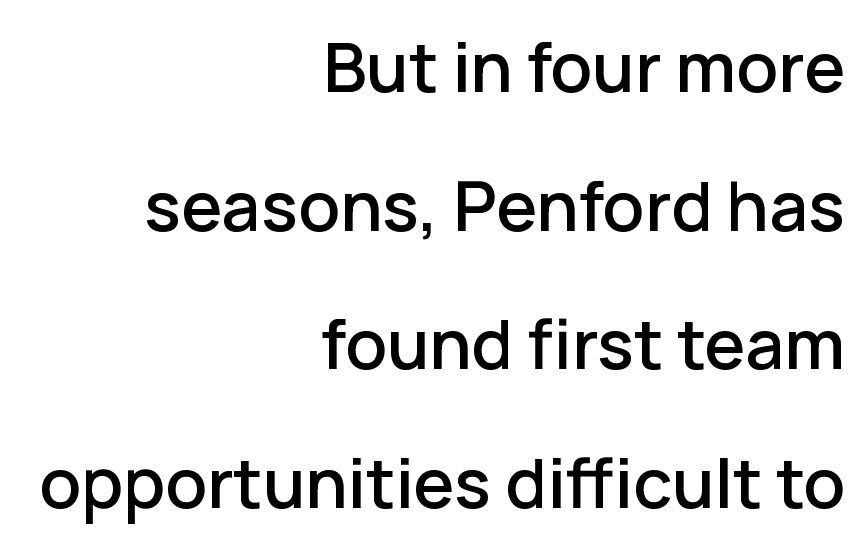
The image shows 69 px sans-serif type, upright; set right-aligned, loose line spacing (2.01x), normal letter spacing, not underlined; low stroke contrast and a medium x-height.
